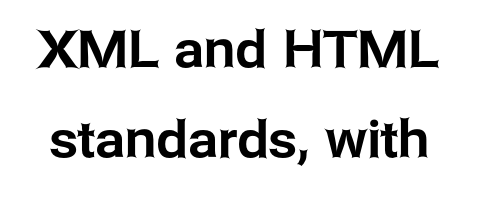
{"serif": "no", "italic": "no", "width": "normal", "stroke_contrast": "low", "x_height": "medium", "monospaced": "no", "underline": "no", "line_spacing_ratio": 1.77, "letter_spacing": "normal", "letter_spacing_em": 0.0, "glyph_px": 51}
